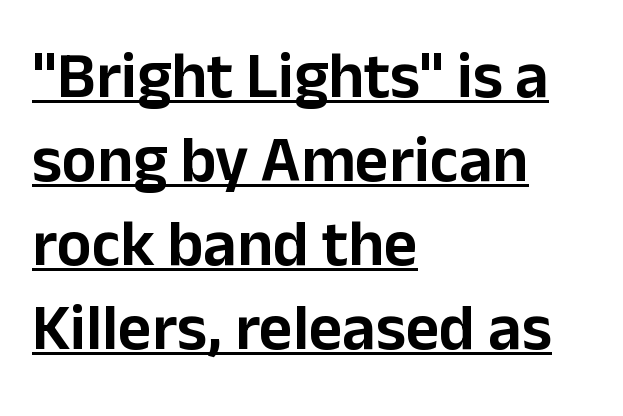
Each line of the rendering has a horizontal stroke beneath the glyphs. Note: no serifs on the glyphs. Unlike italic type, these characters show no tilt at all. Vertically, the passage feels balanced, rows spaced as you'd expect.
